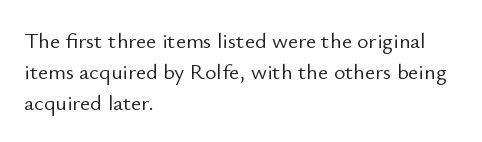
The image shows 22 px text type, upright; set left-aligned, normal line spacing (1.42x), normal letter spacing, not underlined.
